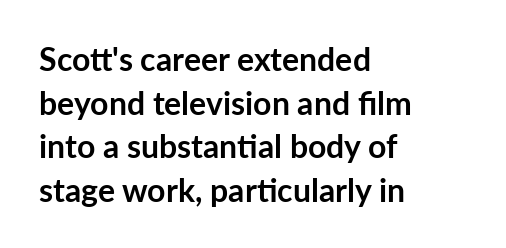
Q: Is the text bold? A: Yes.
Q: Is the text italic (slanted)? A: No, it is upright.
Q: Is the typeface a serif or a sans-serif typeface? A: Sans-serif.
Q: Is the text underlined? A: No.
Q: How is the paragraph aligned? A: Left-aligned.
Q: Is the spacing between letters normal or unusually wide? A: Normal.
Q: Is the spacing between lines tight, normal or loose? A: Normal.
Q: Width (condensed, normal, or wide)? A: Normal.
Q: Stroke contrast? A: Low.
Q: x-height? A: Medium.
Q: Monospaced? A: No.
